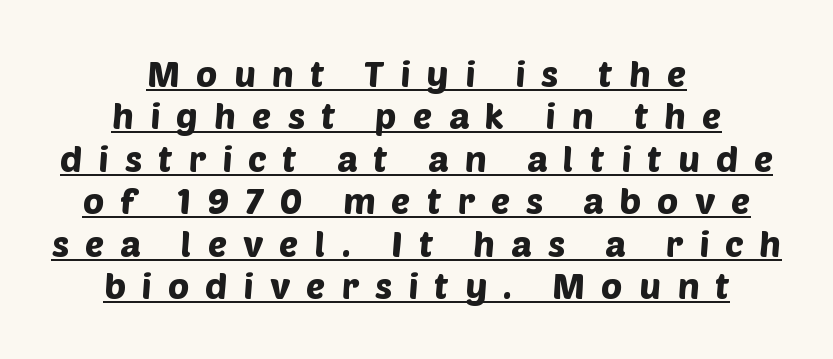
Letter spacing: wide. The lines are quadded center. The characters display no serif detailing; their extremities are plain. You could not count columns in this text — the font is proportionally spaced. Somebody hit Ctrl+U on this one — the words are underlined.
